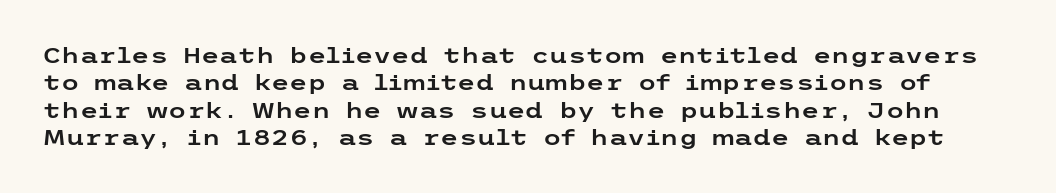
{"italic": "no", "underline": "no", "line_spacing": "normal", "line_spacing_ratio": 1.3, "letter_spacing": "normal", "letter_spacing_em": 0.0, "glyph_px": 21}
